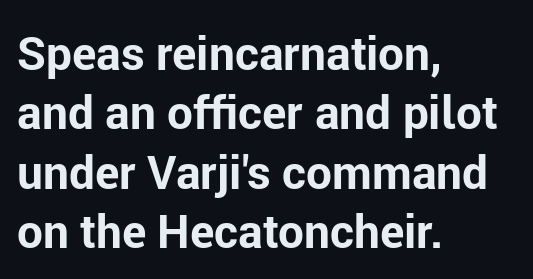
{"serif": "no", "italic": "no", "bold": "yes", "weight": "bold", "width": "normal", "stroke_contrast": "low", "x_height": "medium", "monospaced": "no", "underline": "no", "align": "left", "line_spacing": "normal", "line_spacing_ratio": 1.29, "letter_spacing": "normal", "letter_spacing_em": 0.0, "glyph_px": 46}
